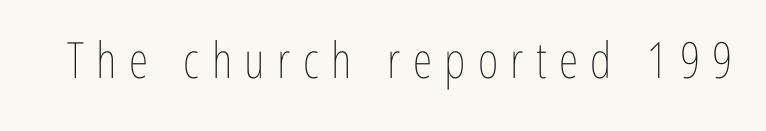
{"italic": "no", "bold": "no", "weight": "thin", "width": "condensed", "stroke_contrast": "low", "x_height": "medium", "monospaced": "no", "underline": "no", "letter_spacing": "wide", "letter_spacing_em": 0.25, "glyph_px": 50}
